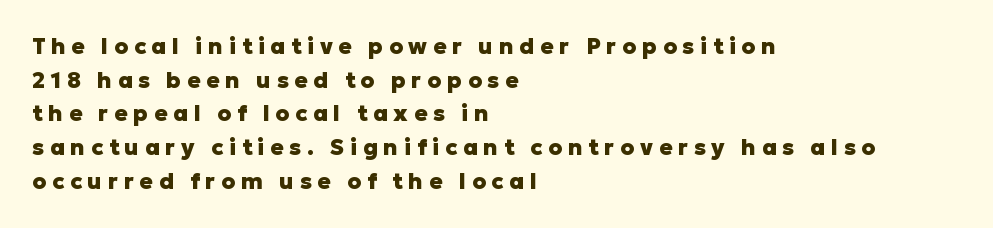
The image shows 22 px bold type, upright; set left-aligned, normal line spacing (1.53x), unusually wide letter spacing (+0.26 em), not underlined.
